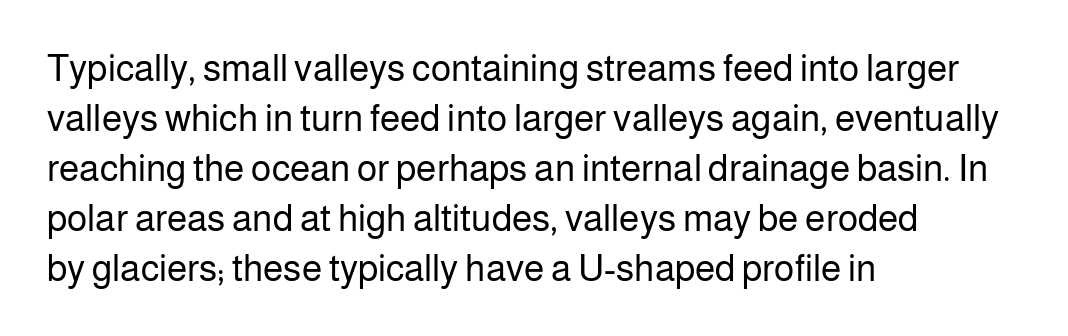
This sample uses plain, unmodified letter spacing. A typesetter would label this face a sans. Any mark beneath the type? The region is blank. Each letter keeps its own natural width here, so spacing adapts to shape.
